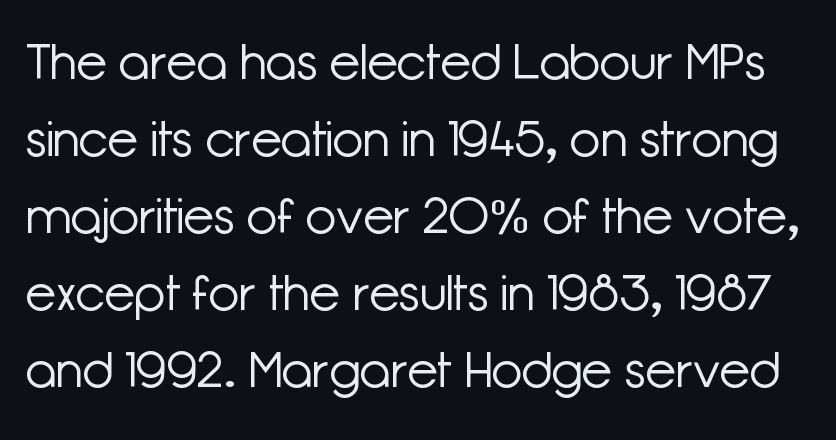
{"serif": "no", "italic": "no", "bold": "no", "weight": "light", "width": "normal", "stroke_contrast": "low", "x_height": "medium", "monospaced": "no", "underline": "no", "line_spacing": "normal", "line_spacing_ratio": 1.54, "letter_spacing": "normal", "letter_spacing_em": 0.0, "glyph_px": 50}
